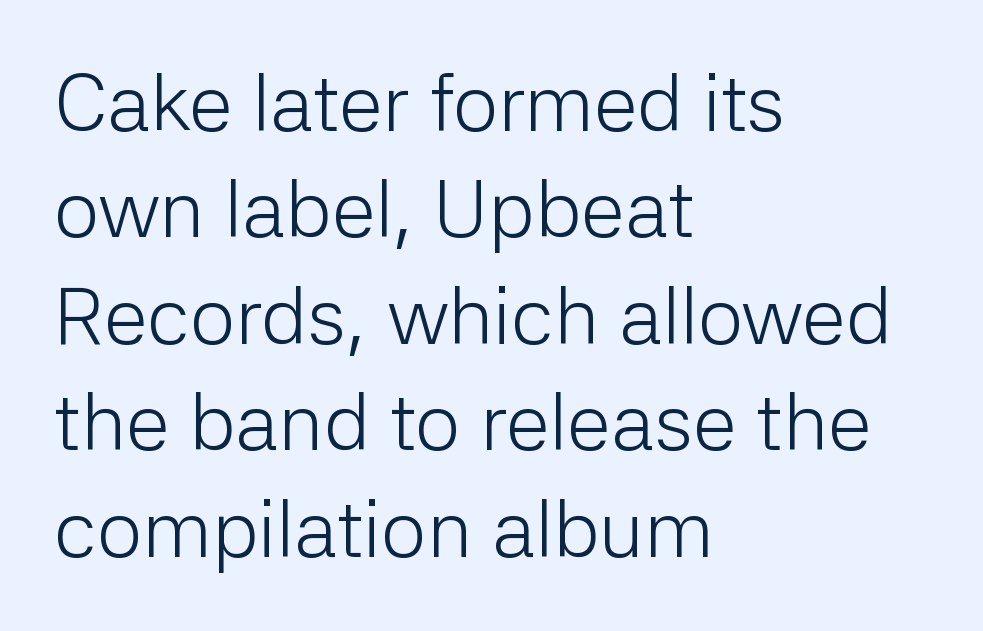
Q: Is the text bold? A: No.
Q: Is the text italic (slanted)? A: No, it is upright.
Q: Is the typeface a serif or a sans-serif typeface? A: Sans-serif.
Q: Is the text underlined? A: No.
Q: How is the paragraph aligned? A: Left-aligned.
Q: Is the spacing between letters normal or unusually wide? A: Normal.
Q: Is the spacing between lines tight, normal or loose? A: Normal.
Q: Width (condensed, normal, or wide)? A: Normal.
Q: Stroke contrast? A: Low.
Q: x-height? A: Medium.
Q: Monospaced? A: No.
